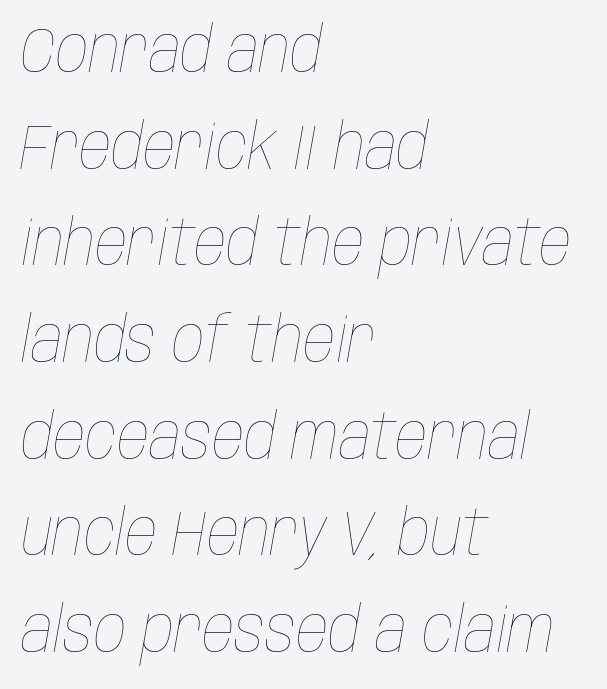
The image shows 64 px thin, condensed type, italic (leaning right); set left-aligned, normal line spacing (1.51x), normal letter spacing, not underlined; low stroke contrast and a large x-height.
